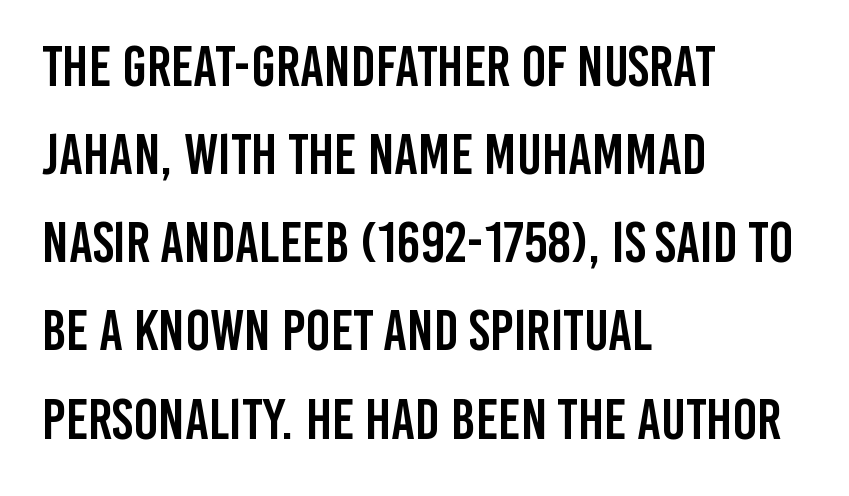
{"serif": "no", "italic": "no", "width": "condensed", "stroke_contrast": "low", "x_height": "large", "monospaced": "no", "underline": "no", "align": "left", "line_spacing": "normal", "line_spacing_ratio": 1.52, "letter_spacing": "normal", "letter_spacing_em": 0.0, "glyph_px": 58}
